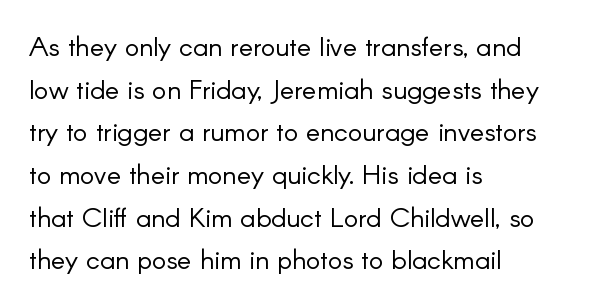
{"italic": "no", "bold": "no", "underline": "no", "align": "left", "line_spacing": "normal", "line_spacing_ratio": 1.58, "letter_spacing": "normal", "letter_spacing_em": 0.0, "glyph_px": 27}
